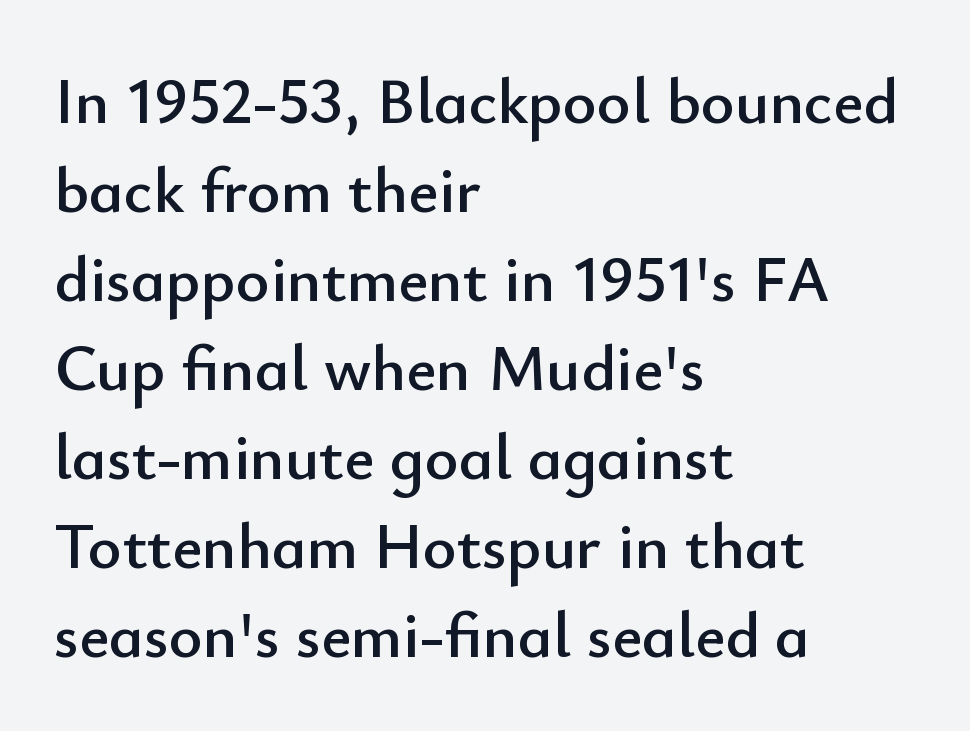
{"serif": "no", "italic": "no", "width": "normal", "stroke_contrast": "low", "x_height": "small", "monospaced": "no", "underline": "no", "align": "left", "line_spacing": "normal", "line_spacing_ratio": 1.37, "letter_spacing": "normal", "letter_spacing_em": 0.0, "glyph_px": 65}
